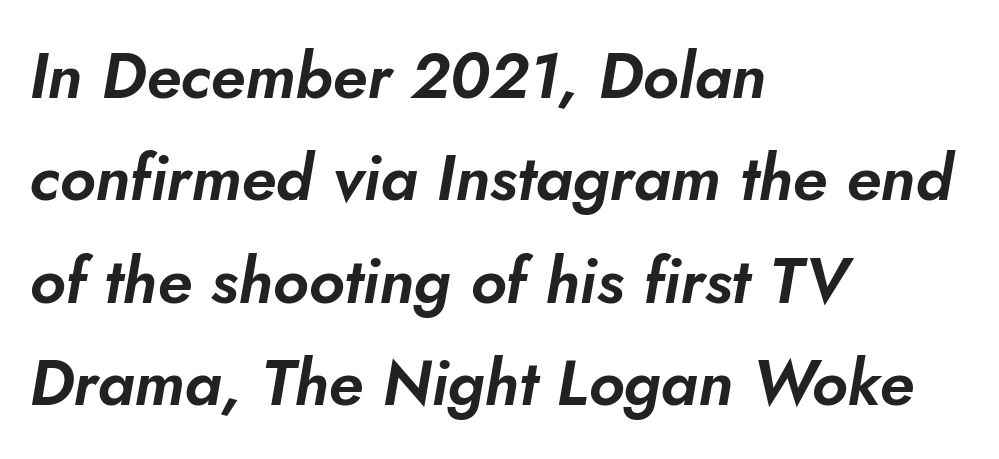
{"italic": "yes", "lean": "right", "slant_degrees": 10, "width": "normal", "stroke_contrast": "low", "x_height": "small", "monospaced": "no", "underline": "no", "align": "left", "line_spacing": "normal", "line_spacing_ratio": 1.6, "letter_spacing": "normal", "letter_spacing_em": 0.0, "glyph_px": 64}
